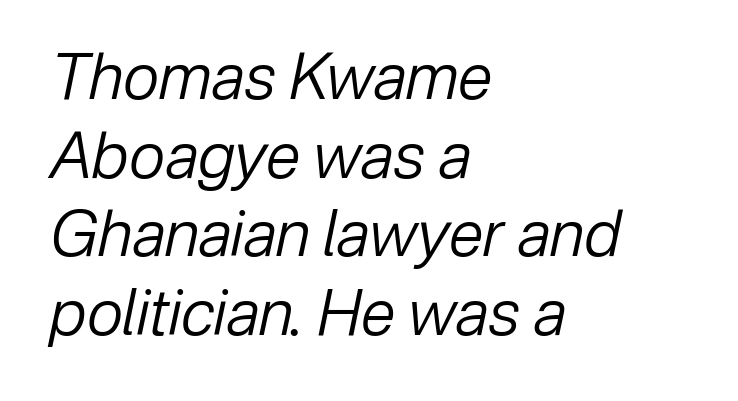
{"italic": "yes", "lean": "right", "slant_degrees": 12, "bold": "no", "weight": "regular", "width": "normal", "stroke_contrast": "low", "x_height": "medium", "monospaced": "no", "underline": "no", "align": "left", "line_spacing": "normal", "line_spacing_ratio": 1.25, "letter_spacing": "normal", "letter_spacing_em": 0.0, "glyph_px": 63}
